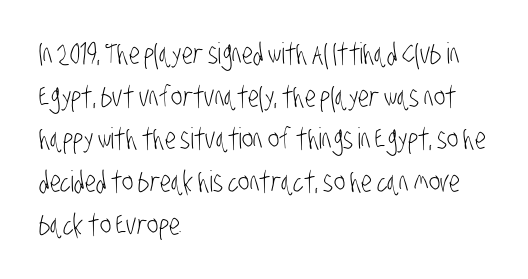
The letters look calm and open, with moderate or lighter stems. Beneath every word, the page is bare. Observe the ordinary spacing: letters are neighbours, not strangers. Horizontal alignment here is leftward, the default for most running prose. A typesetter would label this face a sans. The leading is moderate, giving the passage an even texture.
